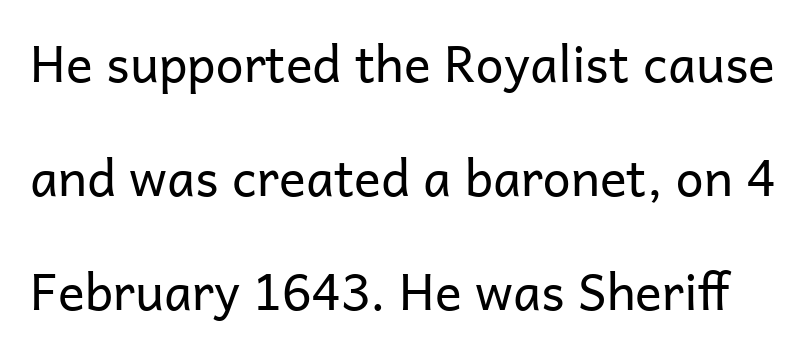
{"serif": "no", "italic": "no", "bold": "no", "weight": "regular", "width": "normal", "stroke_contrast": "low", "x_height": "medium", "monospaced": "no", "underline": "no", "line_spacing": "loose", "line_spacing_ratio": 2.28, "letter_spacing": "normal", "letter_spacing_em": 0.0, "glyph_px": 50}
